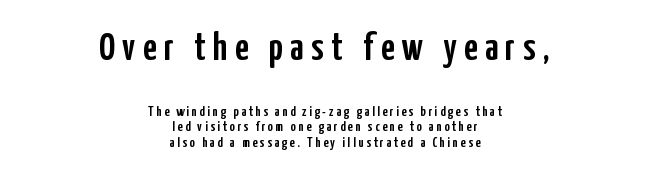
{"serif": "no", "italic": "no", "width": "condensed", "stroke_contrast": "low", "x_height": "medium", "monospaced": "no", "underline": "no", "align": "center", "line_spacing": "tight", "line_spacing_ratio": 1.1, "larger_block": "first", "size_ratio": 2.79, "glyph_px": 39}
